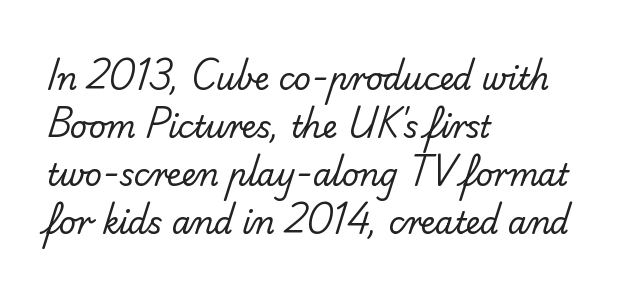
{"serif": "no", "bold": "no", "weight": "regular", "width": "normal", "stroke_contrast": "low", "x_height": "small", "monospaced": "no", "underline": "no", "align": "left", "line_spacing": "normal", "line_spacing_ratio": 1.6, "letter_spacing": "normal", "letter_spacing_em": 0.0, "glyph_px": 30}
